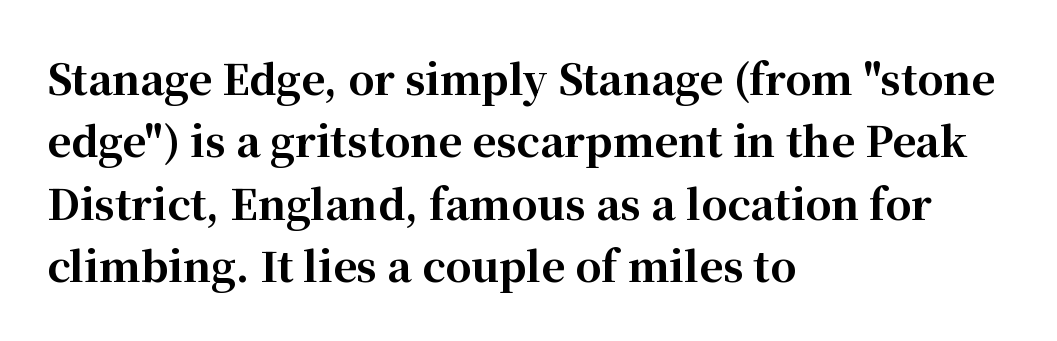
The image shows 41 px bold serif type, upright; set left-aligned, normal line spacing (1.52x), normal letter spacing, not underlined; high stroke contrast and a medium x-height.
